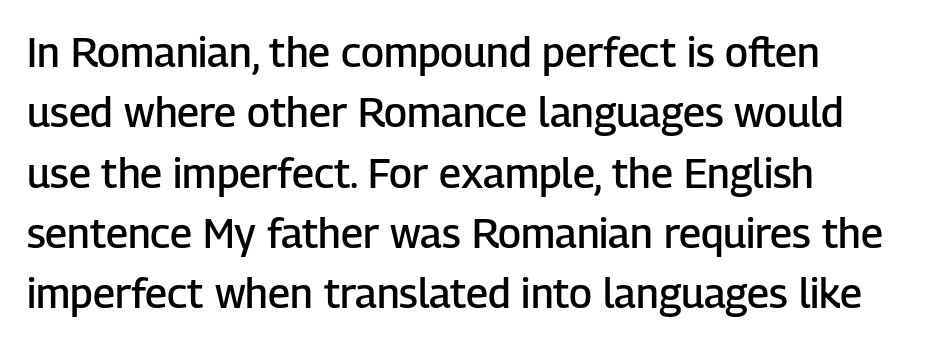
{"serif": "no", "italic": "no", "bold": "semi", "weight": "semibold", "width": "normal", "stroke_contrast": "low", "x_height": "medium", "monospaced": "no", "underline": "no", "align": "left", "line_spacing": "normal", "line_spacing_ratio": 1.47, "letter_spacing": "normal", "letter_spacing_em": 0.0, "glyph_px": 41}
